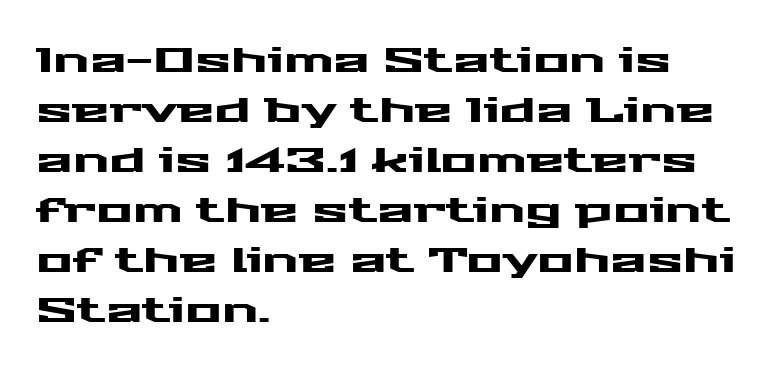
It's the straight-up-and-down kind of type. Grotesque or geometric, the face here clearly has no serifs. This sample keeps an unexceptional amount of space between lines. The letters advance in unequal steps, a hallmark of proportional type. Underlining? Definitely not there. The letterforms sit shoulder to shoulder at normal distance.
